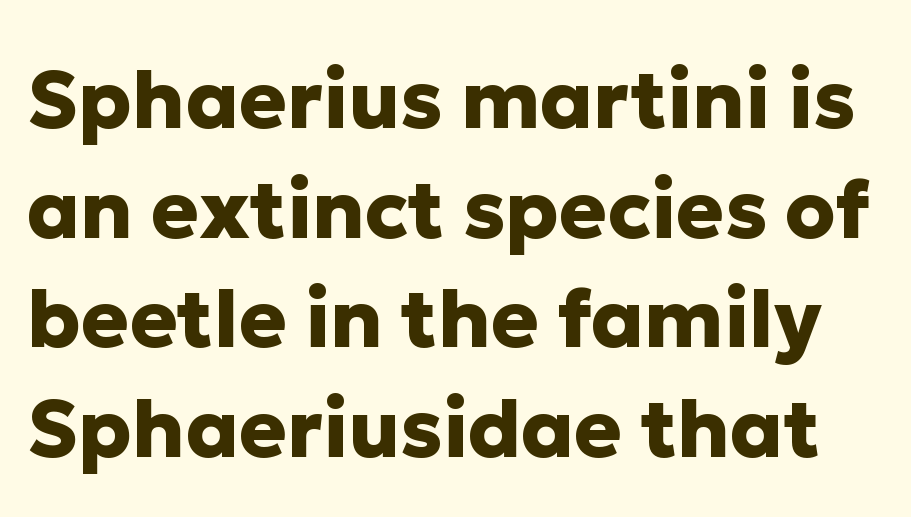
{"serif": "no", "italic": "no", "bold": "yes", "weight": "heavy", "width": "normal", "stroke_contrast": "low", "x_height": "medium", "monospaced": "no", "underline": "no", "line_spacing": "normal", "line_spacing_ratio": 1.37, "letter_spacing": "normal", "letter_spacing_em": 0.0, "glyph_px": 80}
